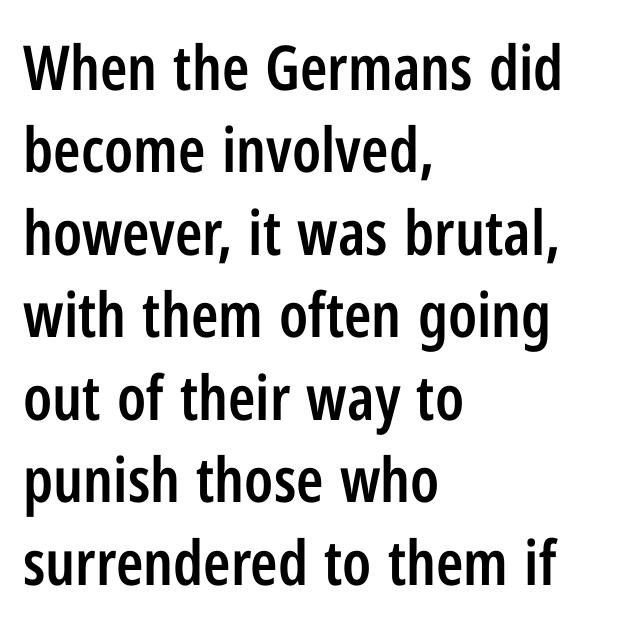
The image shows 62 px semibold, condensed sans-serif type, upright; set left-aligned, normal line spacing (1.33x), normal letter spacing, not underlined; low stroke contrast and a medium x-height.
